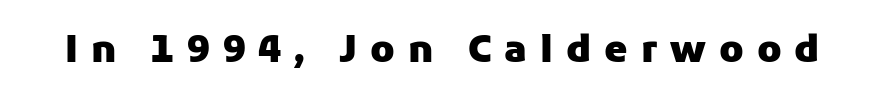
The image shows 37 px heavy sans-serif type, upright; set unusually wide letter spacing (+0.35 em), not underlined; low stroke contrast and a medium x-height.
